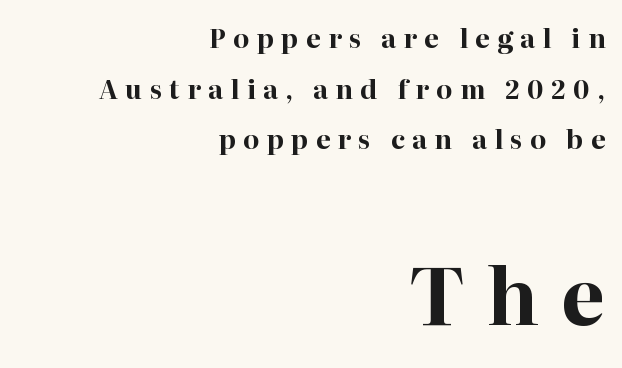
The image shows 79 px bold serif type, upright; set right-aligned, loose line spacing (1.95x), unusually wide letter spacing (+0.28 em), not underlined; the second (bottom) block is 3.04x larger; high stroke contrast and a medium x-height.
